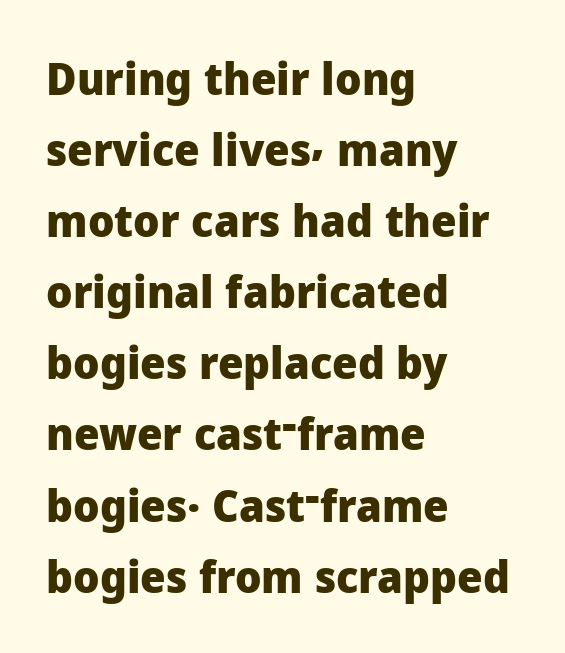
Q: Is the text bold? A: Yes.
Q: Is the text italic (slanted)? A: No, it is upright.
Q: Is the typeface a serif or a sans-serif typeface? A: Sans-serif.
Q: Is the text underlined? A: No.
Q: How is the paragraph aligned? A: Left-aligned.
Q: Is the spacing between letters normal or unusually wide? A: Normal.
Q: Is the spacing between lines tight, normal or loose? A: Normal.
Q: Width (condensed, normal, or wide)? A: Normal.
Q: Stroke contrast? A: Low.
Q: x-height? A: Medium.
Q: Monospaced? A: No.
